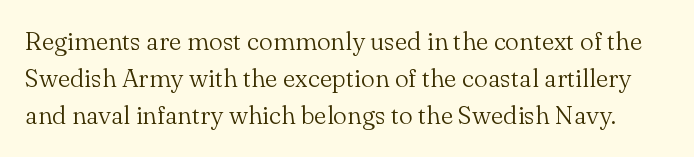
{"italic": "no", "bold": "no", "underline": "no", "line_spacing": "normal", "line_spacing_ratio": 1.49, "letter_spacing": "normal", "letter_spacing_em": 0.0, "glyph_px": 25}
